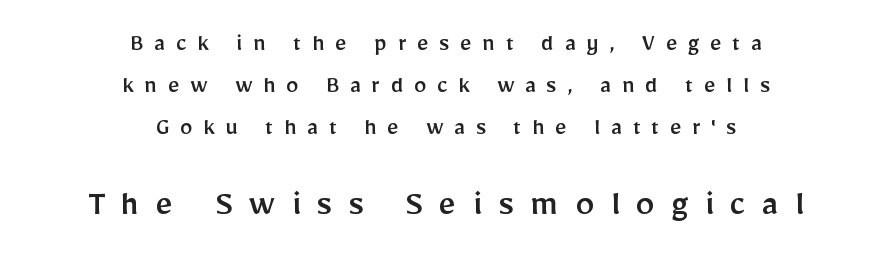
The image shows 38 px sans-serif type, upright; set centered, normal line spacing (1.69x), unusually wide letter spacing (+0.43 em), not underlined; the second (bottom) block is 1.52x larger; low stroke contrast and a medium x-height.
